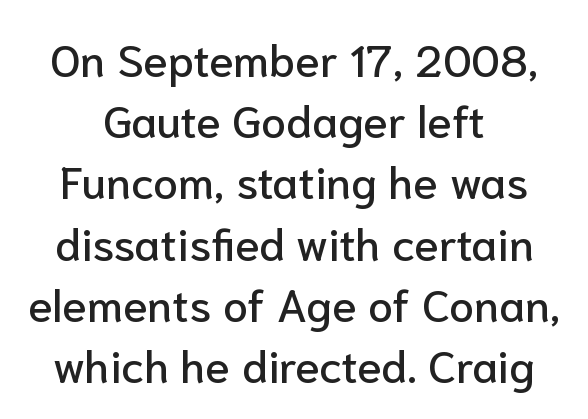
Q: Is the text italic (slanted)? A: No, it is upright.
Q: Is the typeface a serif or a sans-serif typeface? A: Sans-serif.
Q: Is the text underlined? A: No.
Q: How is the paragraph aligned? A: Centered.
Q: Is the spacing between letters normal or unusually wide? A: Normal.
Q: Is the spacing between lines tight, normal or loose? A: Normal.
Q: Width (condensed, normal, or wide)? A: Normal.
Q: Stroke contrast? A: Low.
Q: x-height? A: Medium.
Q: Monospaced? A: No.
